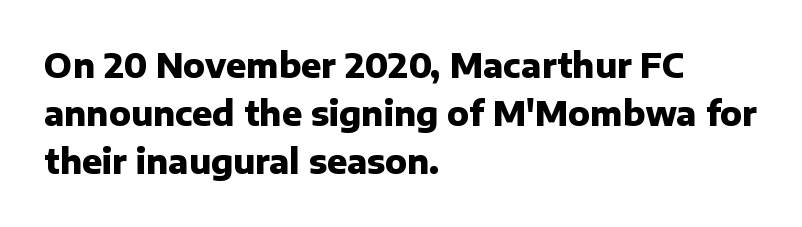
{"serif": "no", "italic": "no", "bold": "yes", "weight": "heavy", "width": "normal", "stroke_contrast": "low", "x_height": "medium", "monospaced": "no", "underline": "no", "align": "left", "line_spacing": "normal", "line_spacing_ratio": 1.46, "letter_spacing": "normal", "letter_spacing_em": 0.0, "glyph_px": 33}
